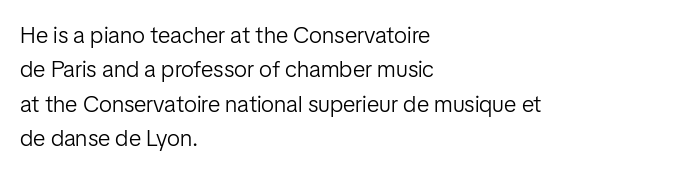
Q: Is the text bold? A: No.
Q: Is the text italic (slanted)? A: No, it is upright.
Q: Is the text underlined? A: No.
Q: How is the paragraph aligned? A: Left-aligned.
Q: Is the spacing between letters normal or unusually wide? A: Normal.
Q: Is the spacing between lines tight, normal or loose? A: Normal.
